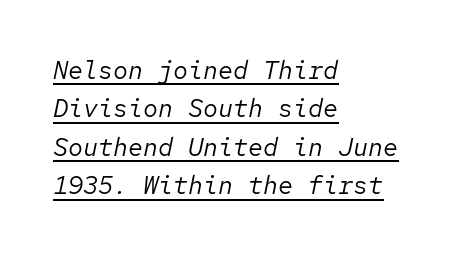
The characters are drawn with everyday or finer stroke widths. Regular leading. Like a heading marked for emphasis, these lines bear an underscore. Each word holds together tightly as a unit, with standard inter-letter gaps. Reading down the block, your eye returns to a fixed left position each line. Style check: oblique.
